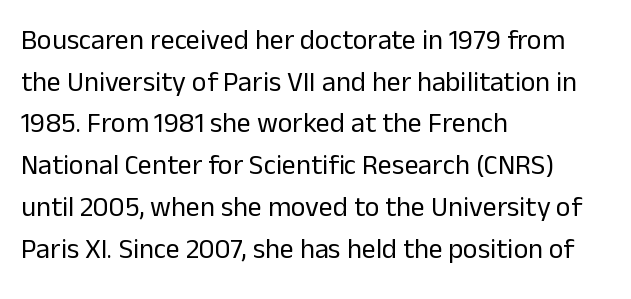
Q: Is the text bold? A: No.
Q: Is the text italic (slanted)? A: No, it is upright.
Q: Is the typeface a serif or a sans-serif typeface? A: Sans-serif.
Q: Is the text underlined? A: No.
Q: How is the paragraph aligned? A: Left-aligned.
Q: Is the spacing between letters normal or unusually wide? A: Normal.
Q: Is the spacing between lines tight, normal or loose? A: Normal.
Q: Width (condensed, normal, or wide)? A: Normal.
Q: Stroke contrast? A: Low.
Q: x-height? A: Medium.
Q: Monospaced? A: No.
